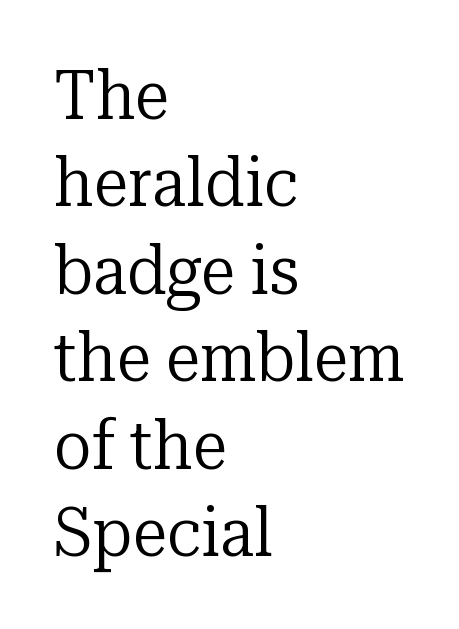
The font family rendered here belongs to the serif group. Characters remain perfectly vertical along every line. Teacher's note: observe the even left margin — that is flush-left alignment. These glyphs show unthickened strokes, regular width or finer.
